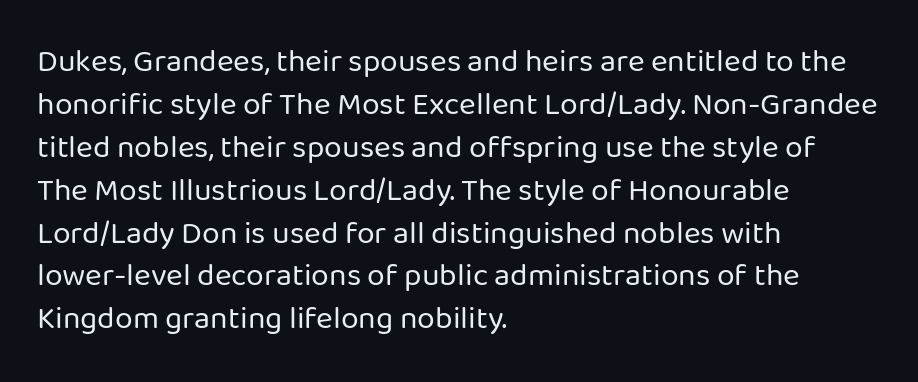
The image shows 32 px regular-weight sans-serif type, upright; set left-aligned, normal line spacing (1.34x), normal letter spacing, not underlined; low stroke contrast and a medium x-height.
